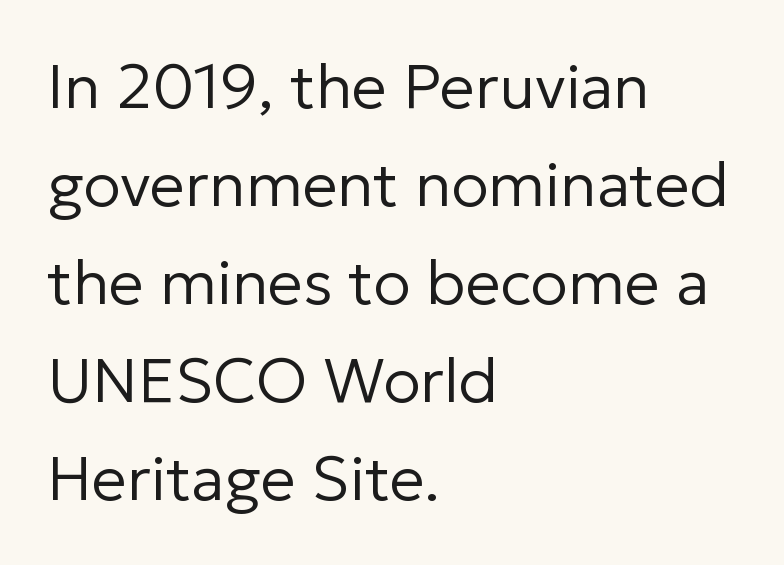
Q: Is the text bold? A: No.
Q: Is the text italic (slanted)? A: No, it is upright.
Q: Is the typeface a serif or a sans-serif typeface? A: Sans-serif.
Q: Is the text underlined? A: No.
Q: How is the paragraph aligned? A: Left-aligned.
Q: Is the spacing between letters normal or unusually wide? A: Normal.
Q: Is the spacing between lines tight, normal or loose? A: Normal.
Q: Width (condensed, normal, or wide)? A: Normal.
Q: Stroke contrast? A: Low.
Q: x-height? A: Medium.
Q: Monospaced? A: No.
